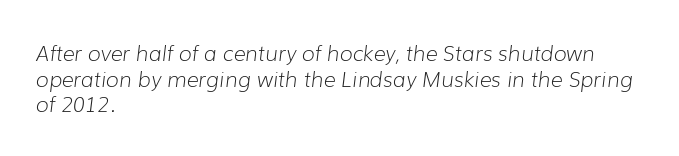
Q: Is the text bold? A: No.
Q: Is the text italic (slanted)? A: Yes, it leans right by about 7 degrees.
Q: Is the text underlined? A: No.
Q: How is the paragraph aligned? A: Left-aligned.
Q: Is the spacing between letters normal or unusually wide? A: Normal.
